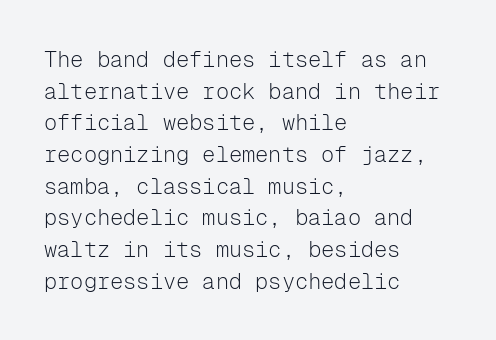
The image shows 22 px text type, upright; set left-aligned, normal line spacing (1.44x), normal letter spacing, not underlined.
